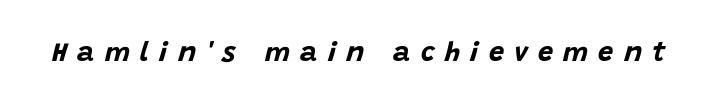
Has an underline been added? It has not. Slanted lettering throughout. Spacing between characters has been opened up far beyond the box default. You'd pick this weight for a headline — it's a proper bold.
